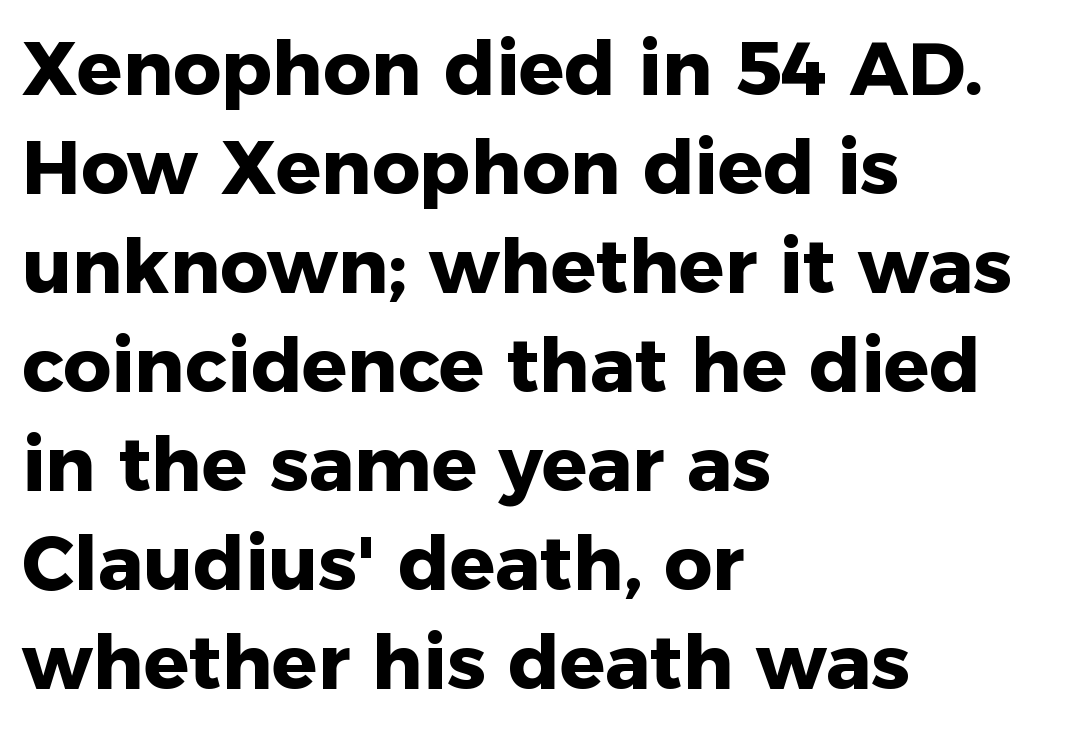
The image shows 75 px heavy sans-serif type, upright; set left-aligned, normal line spacing (1.32x), normal letter spacing, not underlined; low stroke contrast and a medium x-height.
